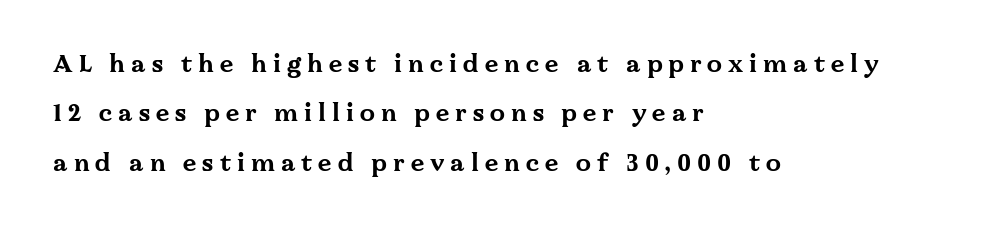
{"italic": "no", "bold": "yes", "underline": "no", "align": "left", "line_spacing": "loose", "line_spacing_ratio": 2.06, "letter_spacing": "wide", "letter_spacing_em": 0.25, "glyph_px": 24}
